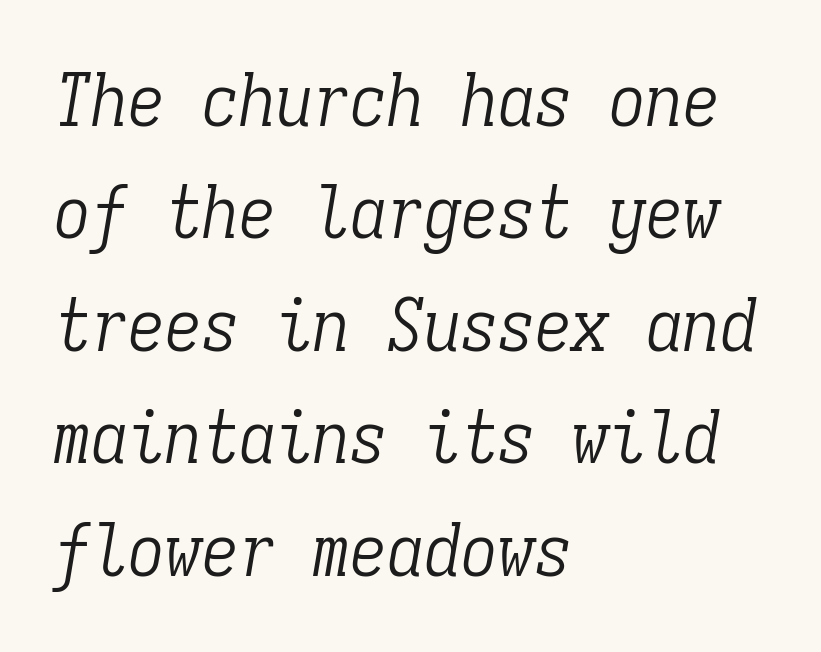
Italic: yes, the glyphs are oblique. A typesetter would call this monospace, since all characters share one set width. Plain, unruled lines of type. The leading is moderate, giving the passage an even texture. Each stroke keeps to a modest, everyday thickness or less.
